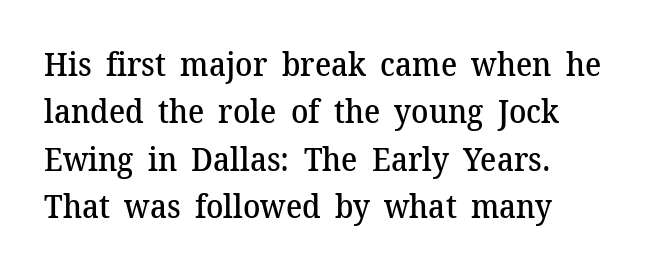
A typesetter would mark this as roman, not italic. The letterforms sit shoulder to shoulder at normal distance. Where is the straight margin? On the left. I'd call this a serif setting — the letters wear small feet.
